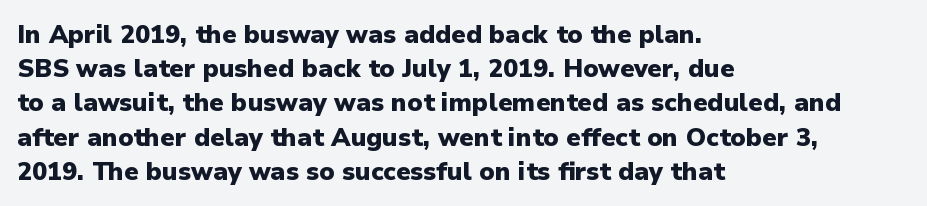
Q: Is the text bold? A: Yes.
Q: Is the text italic (slanted)? A: No, it is upright.
Q: Is the text underlined? A: No.
Q: How is the paragraph aligned? A: Left-aligned.
Q: Is the spacing between letters normal or unusually wide? A: Normal.
Q: Is the spacing between lines tight, normal or loose? A: Normal.
